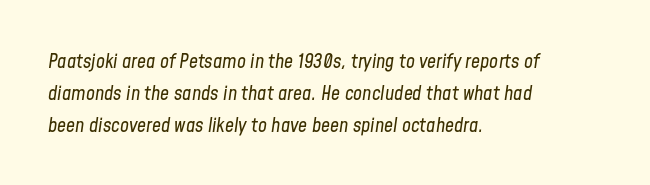
{"italic": "yes", "lean": "right", "slant_degrees": 8, "bold": "no", "underline": "no", "align": "left", "line_spacing": "normal", "line_spacing_ratio": 1.59, "letter_spacing": "normal", "letter_spacing_em": 0.0, "glyph_px": 20}
